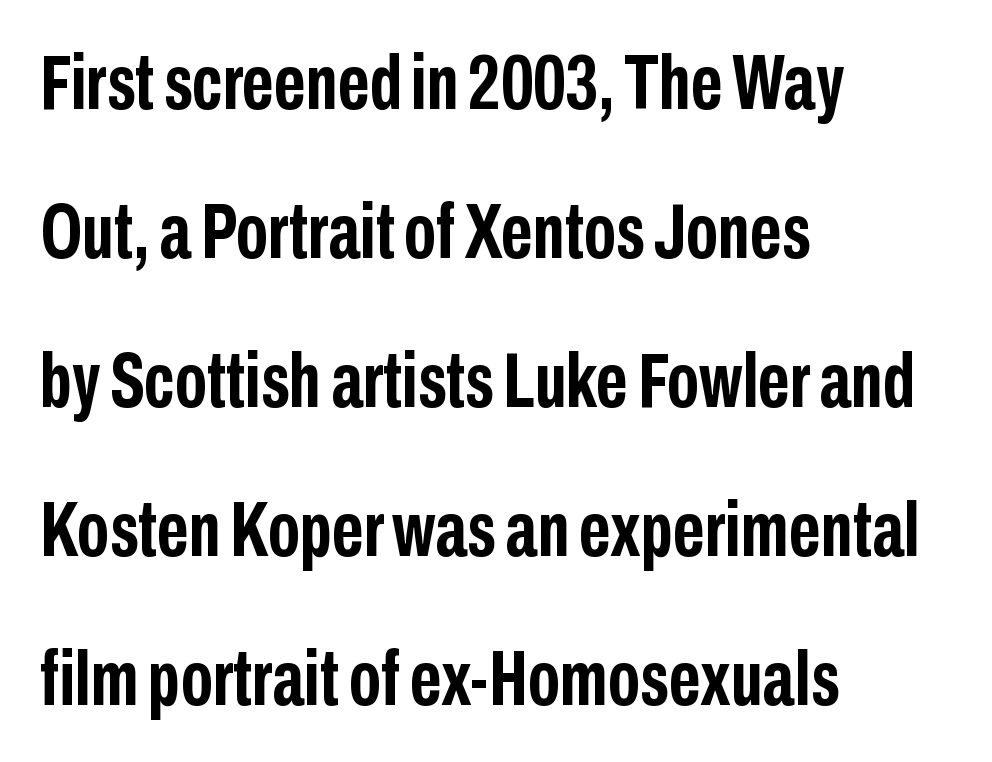
The image shows 78 px semibold, condensed sans-serif type, upright; set left-aligned, loose line spacing (1.91x), normal letter spacing, not underlined; low stroke contrast and a medium x-height.
